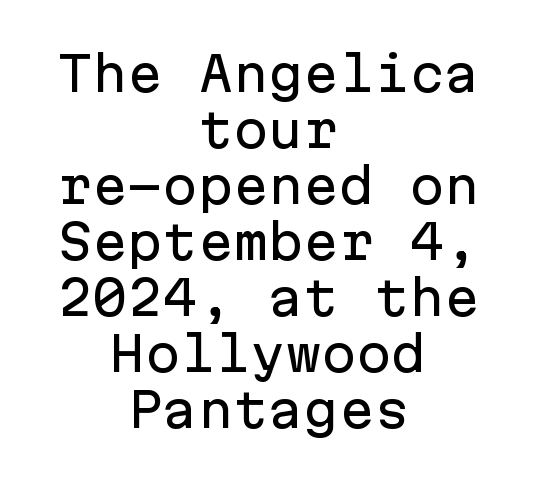
{"serif": "no", "italic": "no", "width": "normal", "stroke_contrast": "low", "x_height": "medium", "monospaced": "yes", "underline": "no", "align": "center", "line_spacing_ratio": 1.19, "letter_spacing": "normal", "letter_spacing_em": 0.0, "glyph_px": 47}
